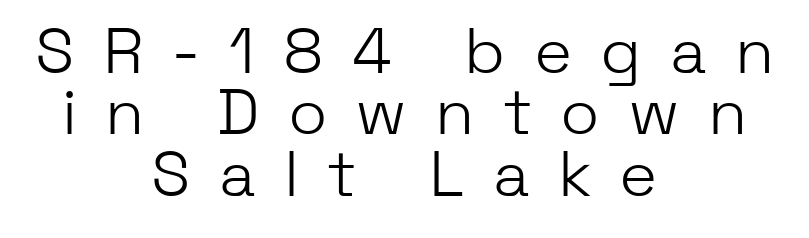
Q: Is the text bold? A: No.
Q: Is the text italic (slanted)? A: No, it is upright.
Q: Is the typeface a serif or a sans-serif typeface? A: Sans-serif.
Q: Is the text underlined? A: No.
Q: How is the paragraph aligned? A: Centered.
Q: Is the spacing between letters normal or unusually wide? A: Unusually wide.
Q: Is the spacing between lines tight, normal or loose? A: Tight.
Q: Width (condensed, normal, or wide)? A: Normal.
Q: Stroke contrast? A: Low.
Q: x-height? A: Medium.
Q: Monospaced? A: No.
